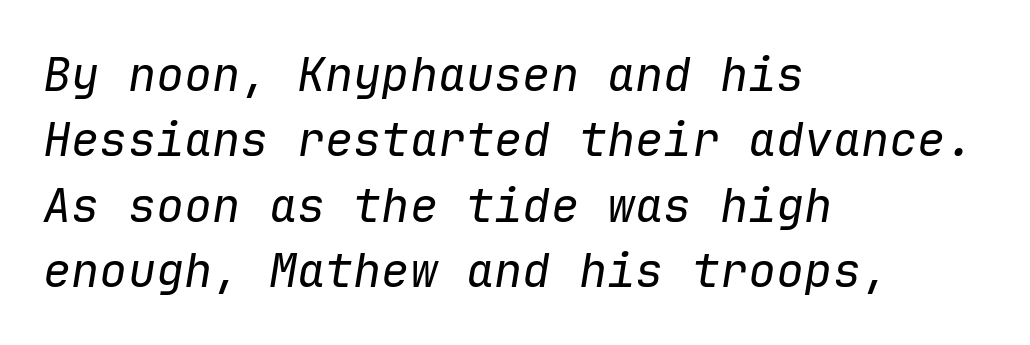
Weight: in the light-to-regular range. The foot of each line stays bare and open. If you drew a line through each stem, it would be angled. Visually the block forms a straight wall on the left and a jagged coastline on the right.
